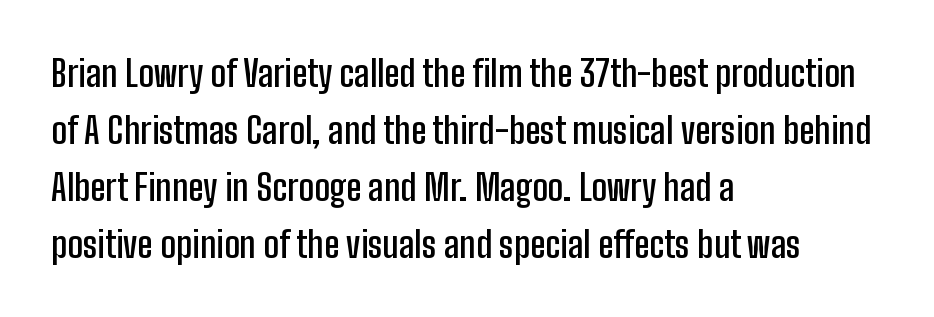
{"serif": "no", "italic": "no", "bold": "semi", "weight": "semibold", "width": "condensed", "stroke_contrast": "low", "x_height": "medium", "monospaced": "no", "underline": "no", "align": "left", "line_spacing": "normal", "line_spacing_ratio": 1.58, "letter_spacing": "normal", "letter_spacing_em": 0.0, "glyph_px": 36}
